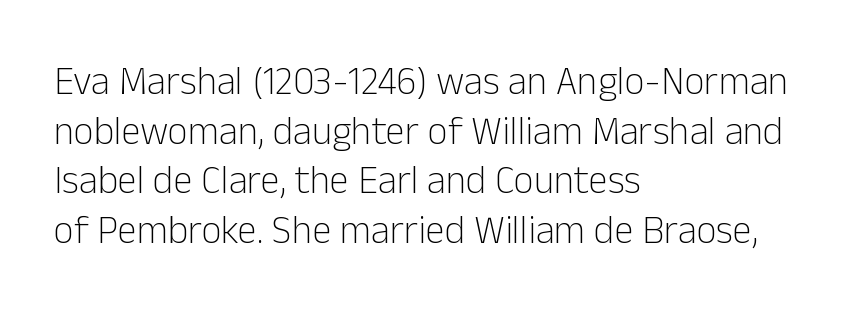
The image shows 39 px light sans-serif type, upright; set left-aligned, normal line spacing (1.27x), normal letter spacing, not underlined; low stroke contrast and a medium x-height.
